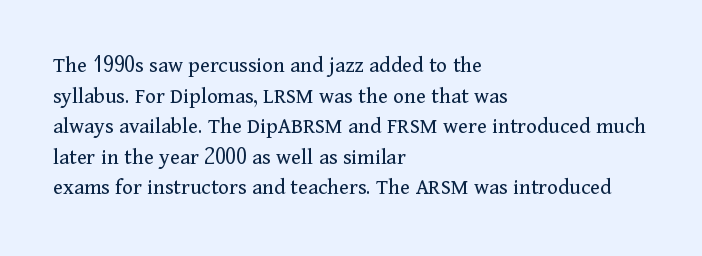
Vertical spacing — default. The text block is weighted toward the left margin, trailing off unevenly rightward. The baseline area is clear. These lines keep a tight, regular rhythm from letter to letter. No extra ink here — the face is not bold.
